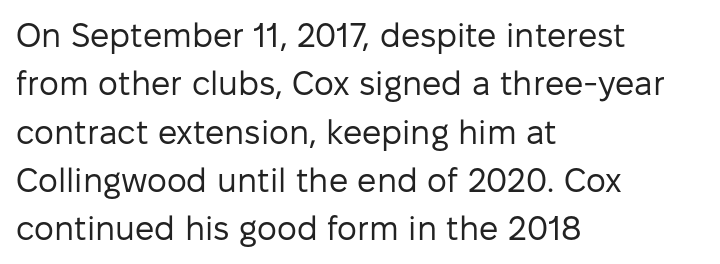
{"serif": "no", "italic": "no", "bold": "no", "weight": "regular", "width": "normal", "stroke_contrast": "low", "x_height": "medium", "monospaced": "no", "underline": "no", "align": "left", "line_spacing": "normal", "line_spacing_ratio": 1.42, "letter_spacing": "normal", "letter_spacing_em": 0.0, "glyph_px": 34}
